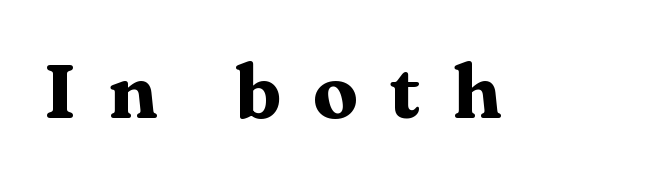
The image shows 75 px heavy, wide serif type, upright; set unusually wide letter spacing (+0.42 em), not underlined; medium stroke contrast and a medium x-height.
